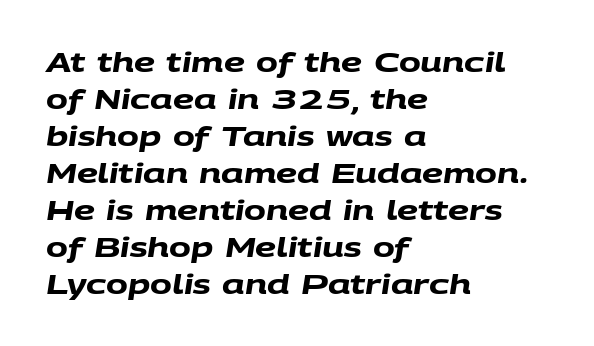
{"bold": "yes", "underline": "no", "align": "left", "line_spacing": "normal", "line_spacing_ratio": 1.42, "letter_spacing": "normal", "letter_spacing_em": 0.0, "glyph_px": 26}
